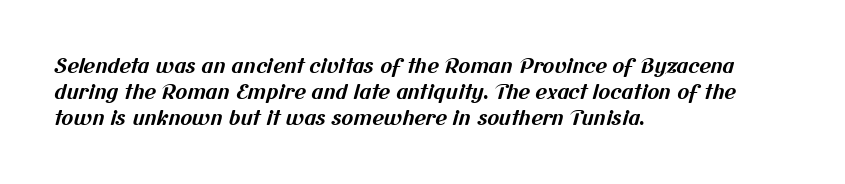
{"bold": "yes", "underline": "no", "align": "left", "line_spacing": "normal", "line_spacing_ratio": 1.29, "letter_spacing": "normal", "letter_spacing_em": 0.0, "glyph_px": 20}
